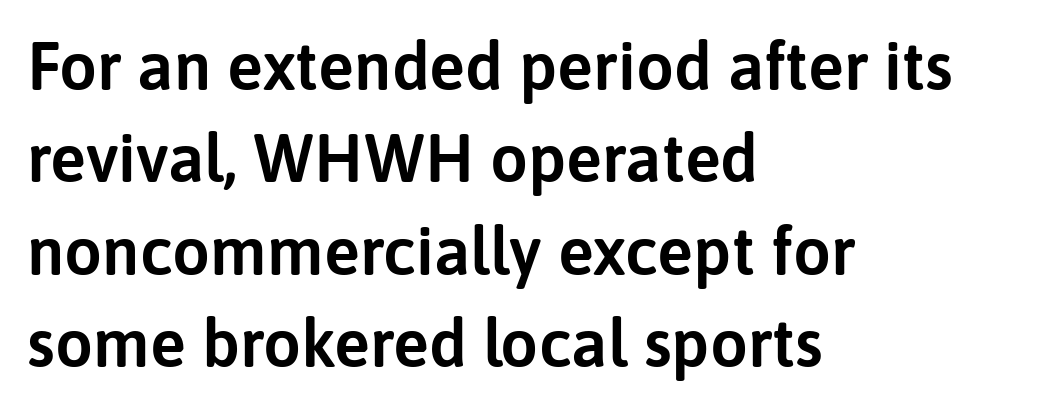
A student would call this left alignment; a typographer would say flush left, rag right. The type sits square on the baseline with zero lean. Is the letter spacing exaggerated? No — it looks like the ordinary default. Has an underline been added? It has not. A typesetter would label this face a sans. Each letter keeps its own natural width here, so spacing adapts to shape.
